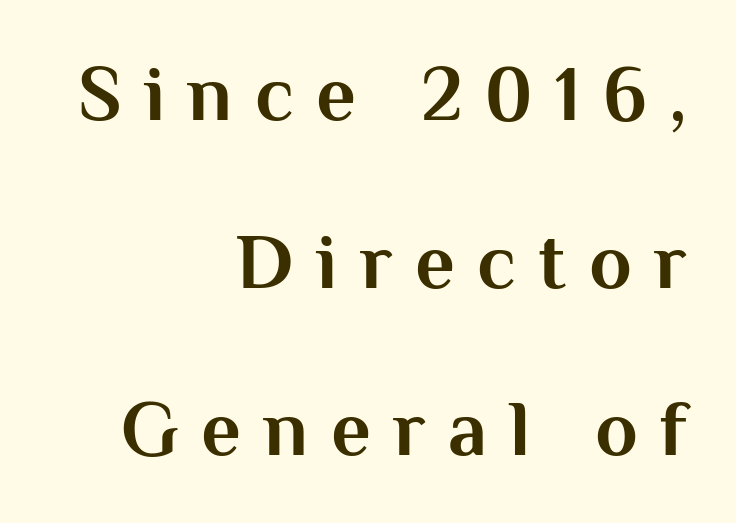
The image shows 78 px bold sans-serif type, upright; set right-aligned, loose line spacing (2.15x), unusually wide letter spacing (+0.29 em), not underlined; medium stroke contrast and a medium x-height.
